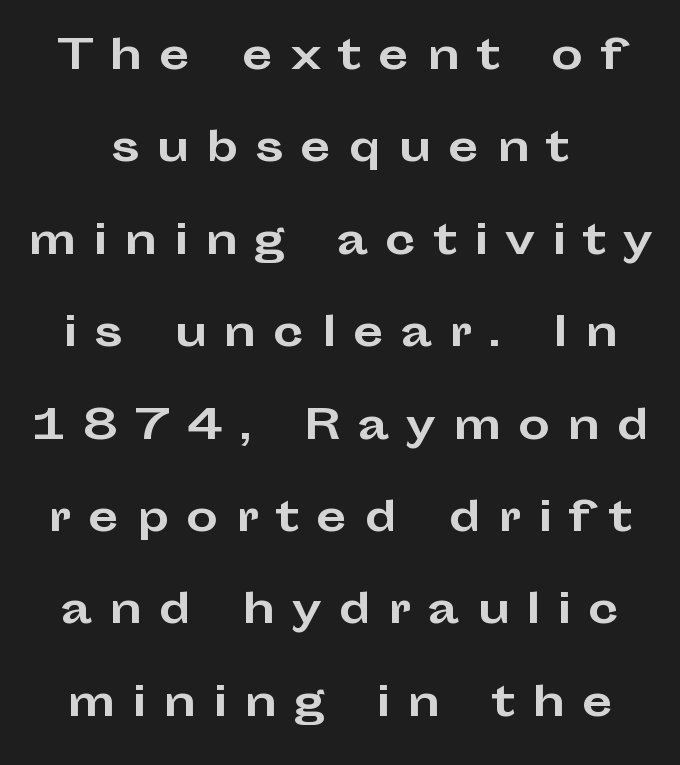
The letters stand straight up with perfectly vertical stems. Airy leading. Think of a printed novel: that variable character pitch is what you see here. The specimen omits any rule beneath the text block's lines. Is this a sans? Yes — the strokes have no serifs.
